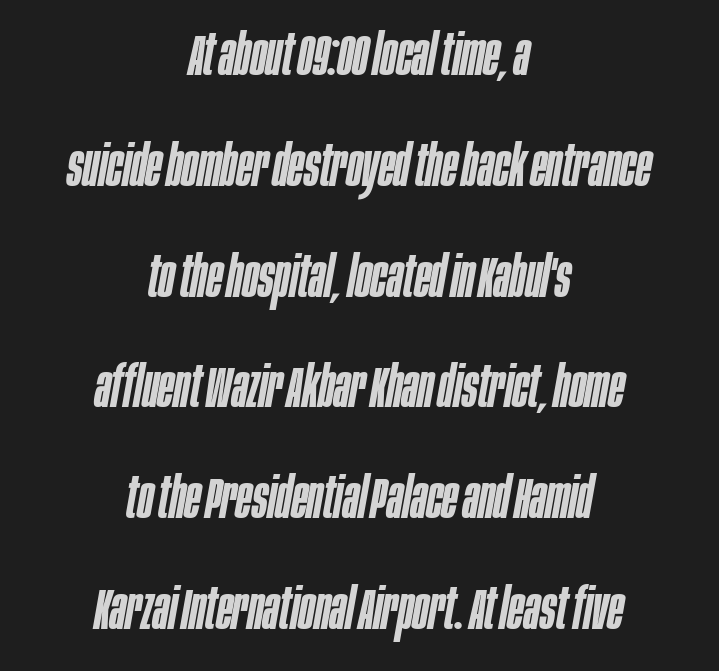
The image shows 58 px semibold, condensed type, italic (leaning right); set centered, loose line spacing (1.91x), normal letter spacing, not underlined; low stroke contrast and a large x-height.
